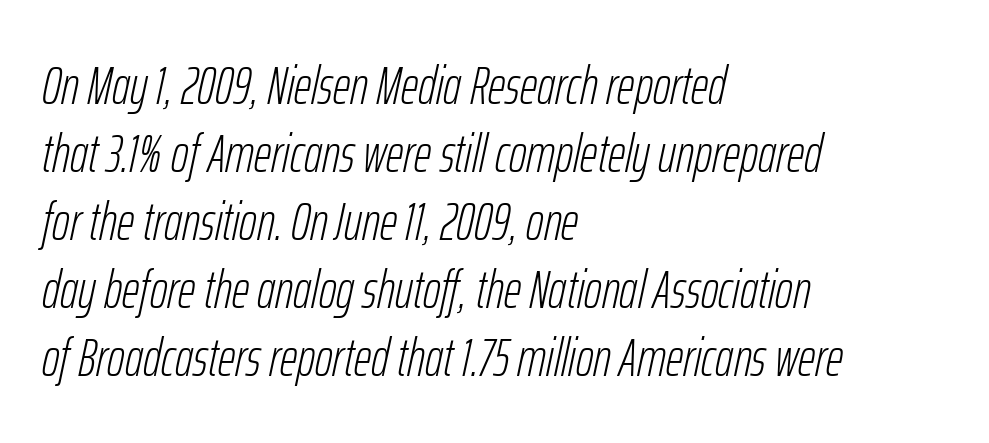
{"italic": "yes", "lean": "right", "slant_degrees": 12, "bold": "no", "weight": "light", "width": "condensed", "stroke_contrast": "low", "x_height": "medium", "monospaced": "no", "underline": "no", "align": "left", "line_spacing": "normal", "line_spacing_ratio": 1.26, "letter_spacing": "normal", "letter_spacing_em": 0.0, "glyph_px": 54}
